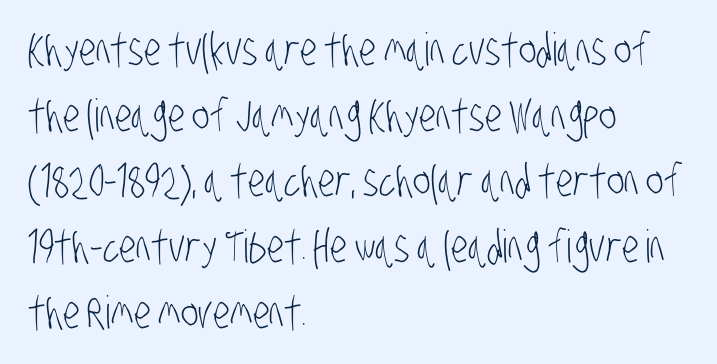
Q: Is the text bold? A: No.
Q: Is the typeface a serif or a sans-serif typeface? A: Sans-serif.
Q: Is the text underlined? A: No.
Q: How is the paragraph aligned? A: Left-aligned.
Q: Is the spacing between letters normal or unusually wide? A: Normal.
Q: Is the spacing between lines tight, normal or loose? A: Normal.
Q: Width (condensed, normal, or wide)? A: Condensed.
Q: Stroke contrast? A: Low.
Q: x-height? A: Large.
Q: Monospaced? A: No.
